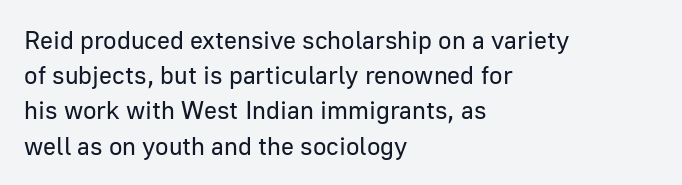
{"italic": "no", "bold": "no", "underline": "no", "align": "left", "line_spacing": "normal", "line_spacing_ratio": 1.41, "letter_spacing": "normal", "letter_spacing_em": 0.0, "glyph_px": 25}
